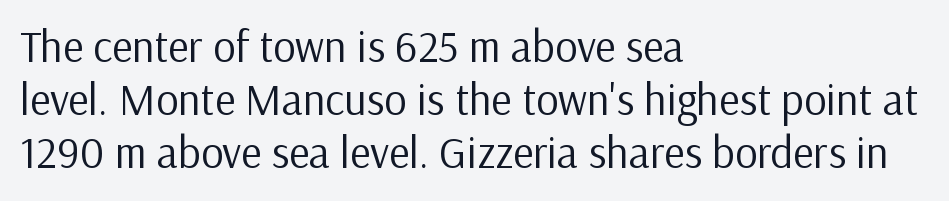
The image shows 44 px regular-weight sans-serif type, upright; set left-aligned, line spacing 1.21x, normal letter spacing, not underlined; low stroke contrast and a medium x-height.
